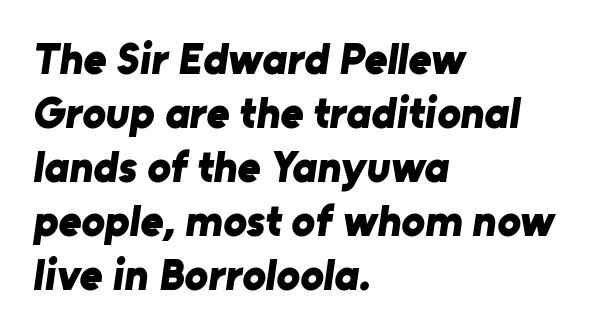
Q: Is the text bold? A: Yes.
Q: Is the typeface a serif or a sans-serif typeface? A: Sans-serif.
Q: Is the text underlined? A: No.
Q: How is the paragraph aligned? A: Left-aligned.
Q: Is the spacing between letters normal or unusually wide? A: Normal.
Q: Width (condensed, normal, or wide)? A: Normal.
Q: Stroke contrast? A: Low.
Q: x-height? A: Medium.
Q: Monospaced? A: No.
